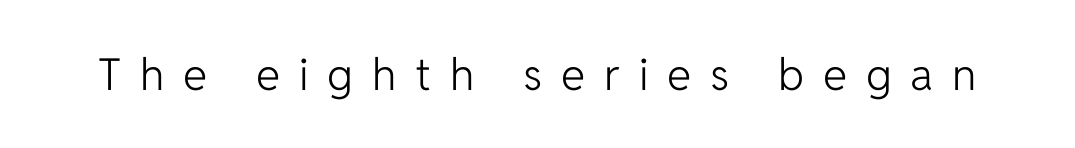
The rendering inserts visible extra space after every character. This is not heavy type; no bold has been used. Posture: upright roman. The typeface chosen for these lines omits serifs. Think of a printed novel: that variable character pitch is what you see here.
